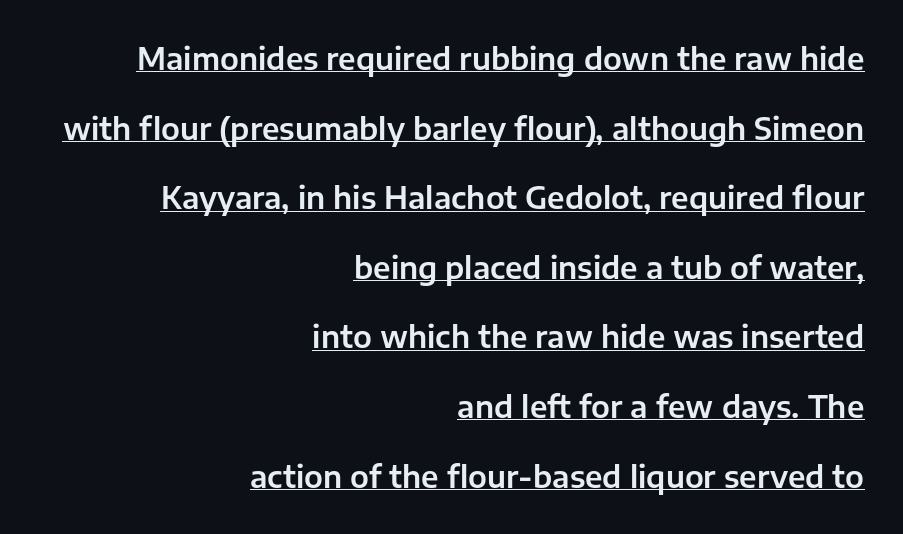
{"serif": "no", "italic": "no", "width": "normal", "stroke_contrast": "low", "x_height": "medium", "monospaced": "no", "underline": "yes", "align": "right", "line_spacing": "loose", "line_spacing_ratio": 2.32, "letter_spacing": "normal", "letter_spacing_em": 0.0, "glyph_px": 30}
